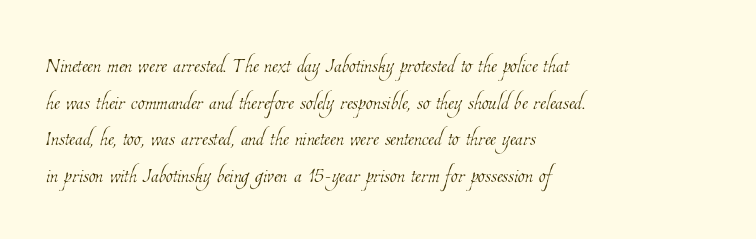
The face used here is rendered with its standard letterfit. A typesetter would call this proportional, since set widths differ per character. Unbolded letterforms with no extra heft. The lines sit at an ordinary, default distance from one another.
